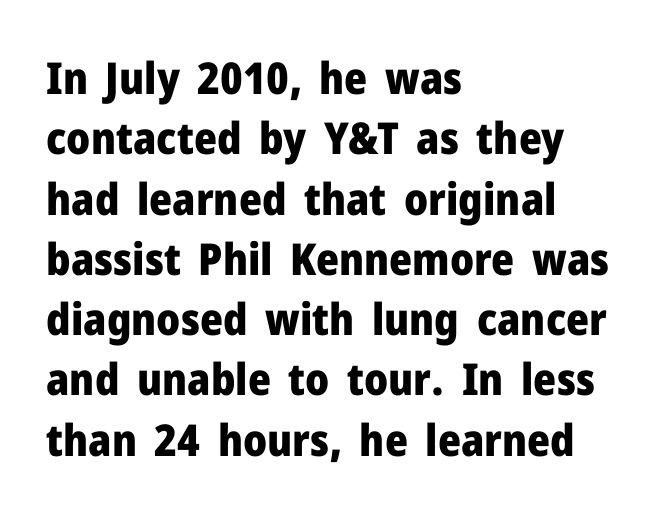
{"serif": "no", "italic": "no", "bold": "yes", "weight": "heavy", "width": "normal", "stroke_contrast": "low", "x_height": "medium", "monospaced": "no", "underline": "no", "align": "left", "line_spacing": "normal", "line_spacing_ratio": 1.37, "letter_spacing": "normal", "letter_spacing_em": 0.0, "glyph_px": 44}
